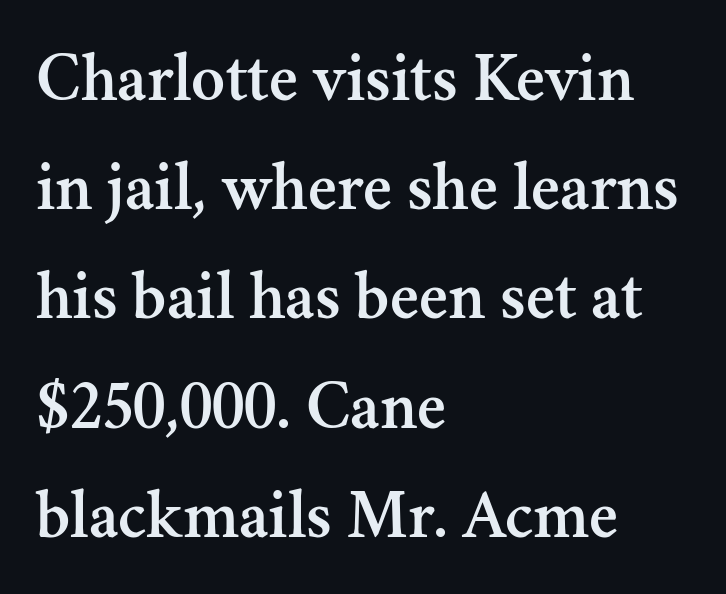
The image shows 70 px serif type, upright; set left-aligned, normal line spacing (1.56x), normal letter spacing, not underlined; medium stroke contrast and a small x-height.
